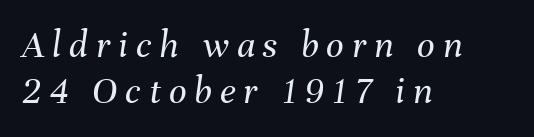
Compared with a centered layout, this one pins lines to the left instead. Loose tracking; the words dissolve into strings of separated letters. Note the varied advance widths — an 'i' is clearly narrower than an 'm'. The weight tops out at a normal text grade. Tall strokes in this sample are angled rather than plumb.
